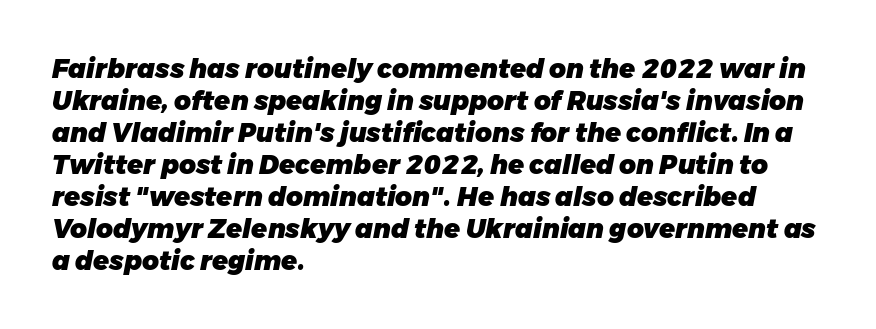
{"italic": "yes", "lean": "right", "slant_degrees": 11, "bold": "yes", "underline": "no", "align": "left", "line_spacing_ratio": 1.23, "letter_spacing": "normal", "letter_spacing_em": 0.0, "glyph_px": 26}
